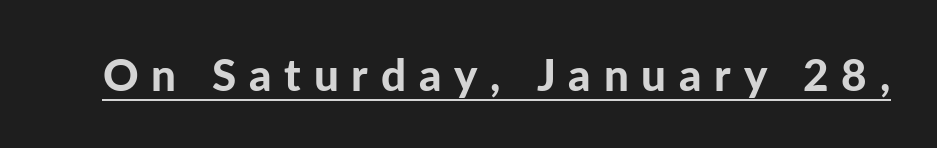
Every word sits above its own underline. The letterforms stand isolated, each surrounded by extra space. Is the type bold? Yes — the strokes are clearly thick and heavy. The text was rendered using a sans face with plain stroke endings. Quick note: not italic, upright.
